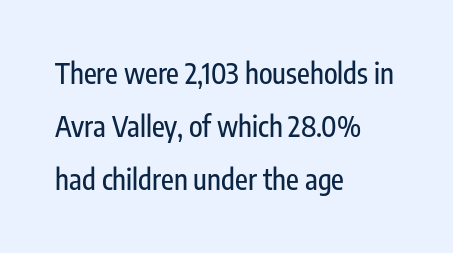
The image shows 28 px condensed sans-serif type, upright; set left-aligned, loose line spacing (1.9x), normal letter spacing, not underlined; low stroke contrast and a medium x-height.
